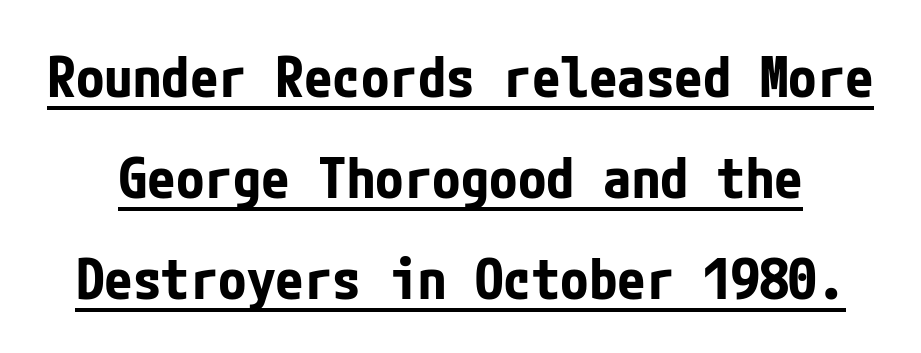
Q: Is the text bold? A: Yes.
Q: Is the text italic (slanted)? A: No, it is upright.
Q: Is the typeface a serif or a sans-serif typeface? A: Sans-serif.
Q: Is the text underlined? A: Yes.
Q: Is the spacing between letters normal or unusually wide? A: Normal.
Q: Width (condensed, normal, or wide)? A: Condensed.
Q: Stroke contrast? A: Low.
Q: x-height? A: Medium.
